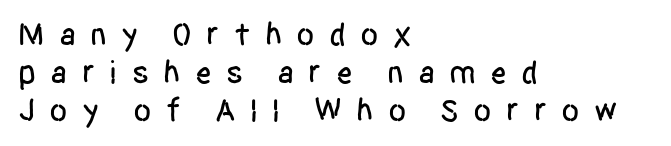
The image shows 33 px condensed sans-serif type, upright; set left-aligned, tight line spacing (1.15x), unusually wide letter spacing (+0.43 em), not underlined; low stroke contrast and a large x-height.
